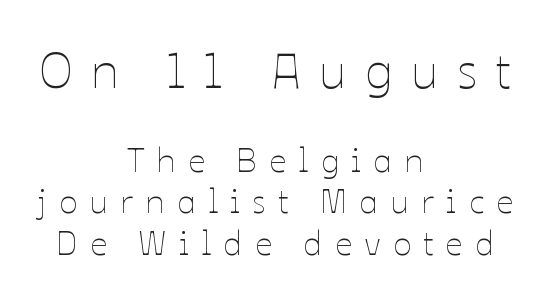
The image shows 51 px thin type, upright; set centered, line spacing 1.22x, unusually wide letter spacing (+0.36 em), not underlined; the first (top) block is 1.5x larger; low stroke contrast and a medium x-height.
